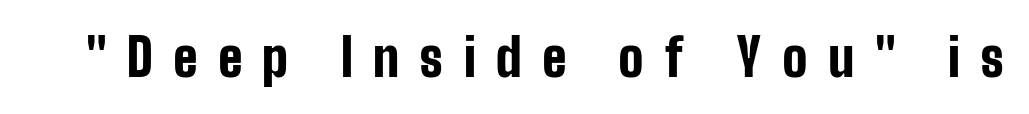
The image shows 52 px bold, condensed sans-serif type, upright; set unusually wide letter spacing (+0.39 em), not underlined; low stroke contrast and a medium x-height.
